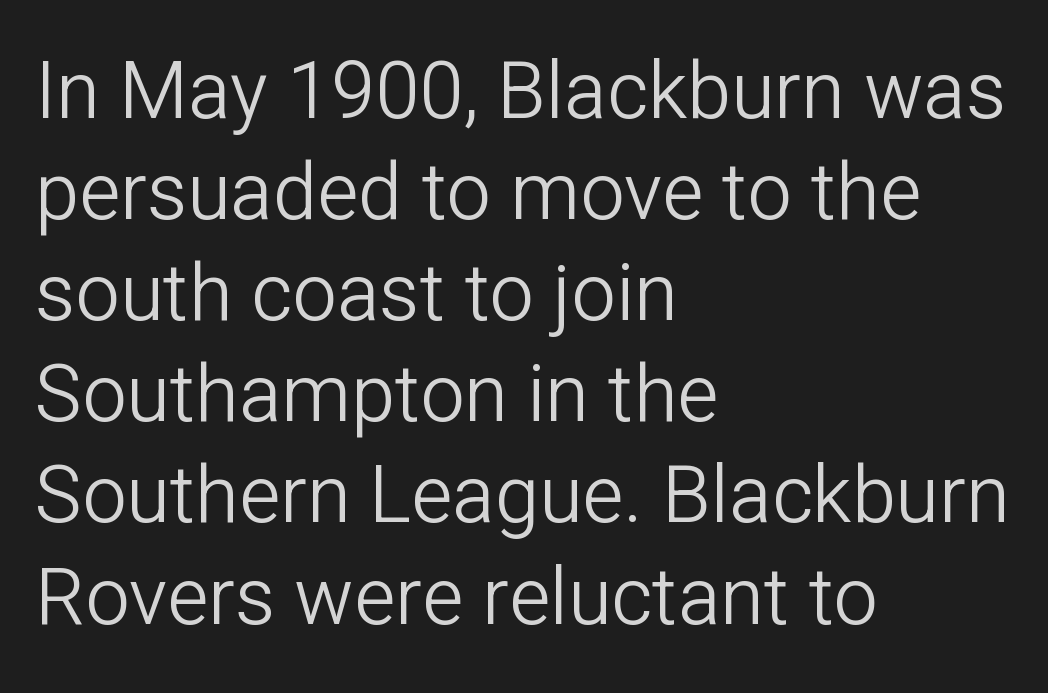
Q: Is the text bold? A: No.
Q: Is the text italic (slanted)? A: No, it is upright.
Q: Is the typeface a serif or a sans-serif typeface? A: Sans-serif.
Q: Is the text underlined? A: No.
Q: How is the paragraph aligned? A: Left-aligned.
Q: Is the spacing between letters normal or unusually wide? A: Normal.
Q: Is the spacing between lines tight, normal or loose? A: Normal.
Q: Width (condensed, normal, or wide)? A: Normal.
Q: Stroke contrast? A: Low.
Q: x-height? A: Medium.
Q: Monospaced? A: No.
